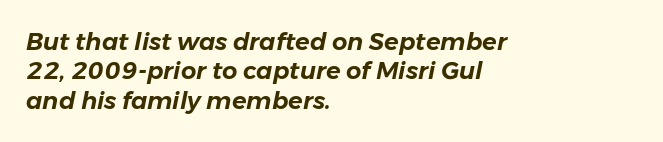
Q: Is the text italic (slanted)? A: Yes, it leans right by about 11 degrees.
Q: Is the text underlined? A: No.
Q: How is the paragraph aligned? A: Left-aligned.
Q: Is the spacing between letters normal or unusually wide? A: Normal.
